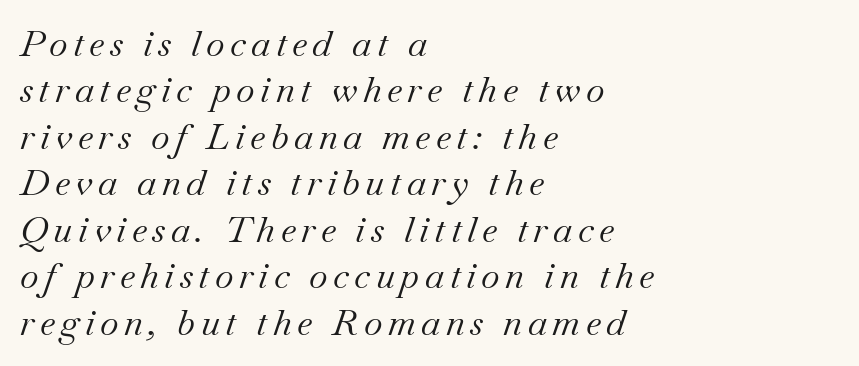
{"serif": "yes", "italic": "yes", "lean": "right", "slant_degrees": 18, "bold": "no", "weight": "regular", "width": "normal", "stroke_contrast": "medium", "x_height": "small", "monospaced": "no", "underline": "no", "align": "left", "line_spacing": "normal", "line_spacing_ratio": 1.29, "glyph_px": 36}
